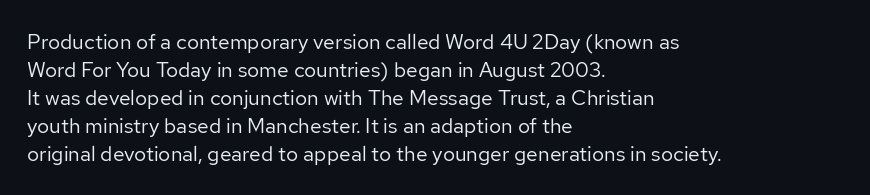
{"italic": "no", "bold": "no", "underline": "no", "align": "left", "line_spacing": "normal", "line_spacing_ratio": 1.33, "letter_spacing": "normal", "letter_spacing_em": 0.0, "glyph_px": 21}
